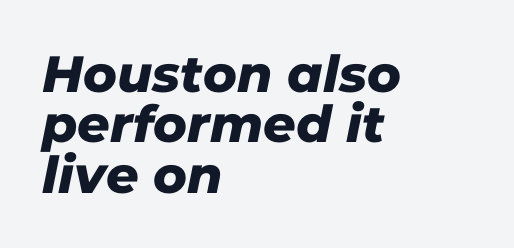
The image shows 51 px sans-serif type; set left-aligned, tight line spacing (0.99x), normal letter spacing, not underlined; low stroke contrast and a medium x-height.
